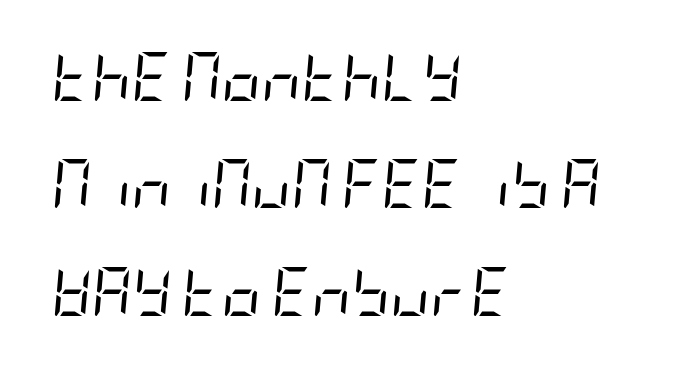
The image shows 49 px regular-weight, condensed type, italic (leaning right); set left-aligned, loose line spacing (2.19x), normal letter spacing, not underlined; low stroke contrast and a large x-height.
